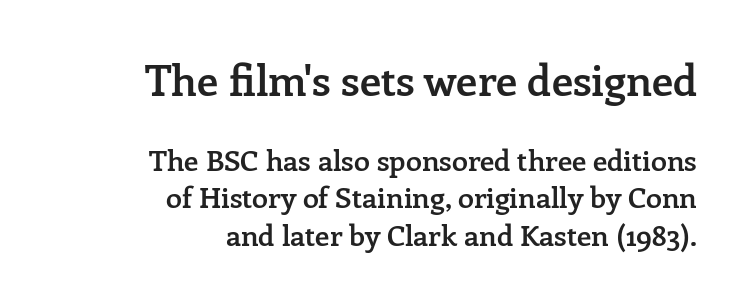
{"serif": "yes", "italic": "no", "bold": "semi", "weight": "semibold", "width": "normal", "stroke_contrast": "low", "x_height": "medium", "monospaced": "no", "underline": "no", "align": "right", "line_spacing": "normal", "line_spacing_ratio": 1.29, "letter_spacing": "normal", "letter_spacing_em": 0.0, "larger_block": "first", "size_ratio": 1.48, "glyph_px": 43}
